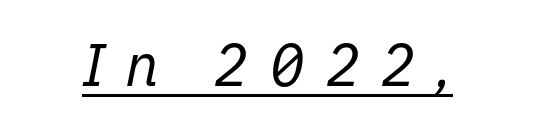
Glyph-to-glyph distance is far greater than everyday printed text. Stroke mass is kept to a normal reading level or below. Does the lettering tilt? It does — this is italic. Think of a printed novel: that variable character pitch is what you see here. The glyphs are accompanied by a horizontal stroke just below them.
